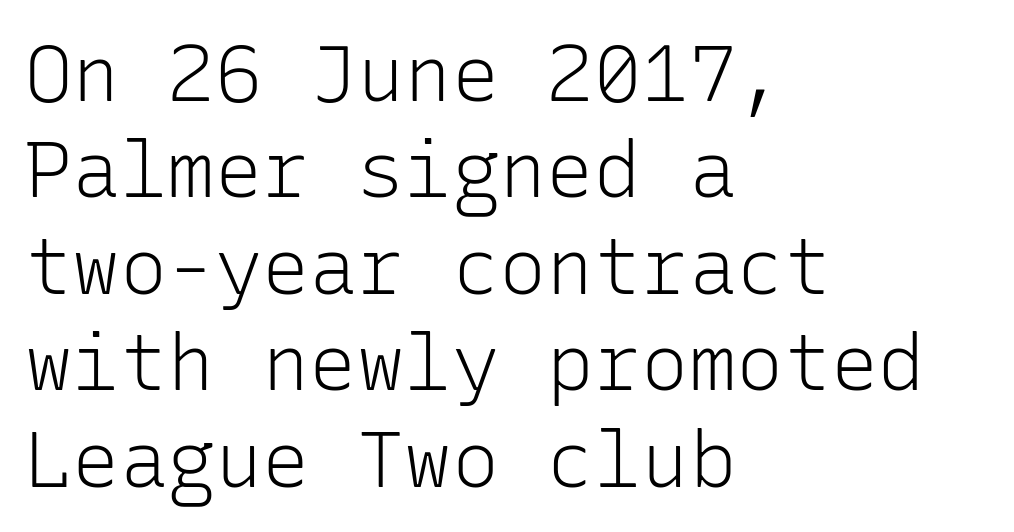
Q: Is the text bold? A: No.
Q: Is the text italic (slanted)? A: No, it is upright.
Q: Is the typeface a serif or a sans-serif typeface? A: Sans-serif.
Q: Is the text underlined? A: No.
Q: How is the paragraph aligned? A: Left-aligned.
Q: Is the spacing between letters normal or unusually wide? A: Normal.
Q: Width (condensed, normal, or wide)? A: Normal.
Q: Stroke contrast? A: Low.
Q: x-height? A: Medium.
Q: Monospaced? A: Yes.
